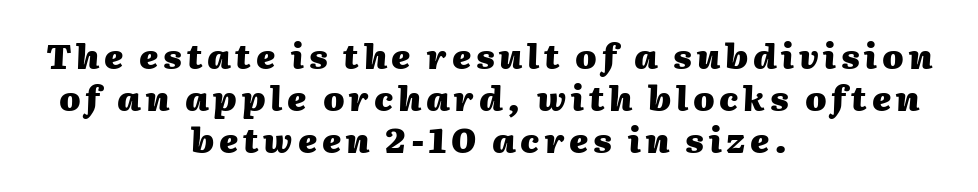
{"italic": "yes", "lean": "right", "slant_degrees": 2, "bold": "yes", "weight": "heavy", "width": "normal", "stroke_contrast": "medium", "x_height": "medium", "monospaced": "no", "underline": "no", "align": "center", "line_spacing_ratio": 1.23, "glyph_px": 34}
